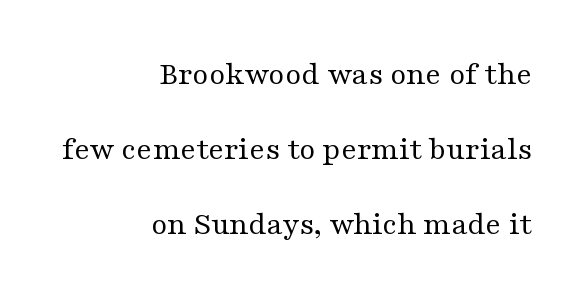
Each row of text sits above clean, open space. Each new line begins a long way beneath the previous one. Notice how the passage keeps a crisp vertical edge on the right only. Spacing verdict: proportional, widths tailored to each character. Unlike italic type, these characters show no tilt at all.
